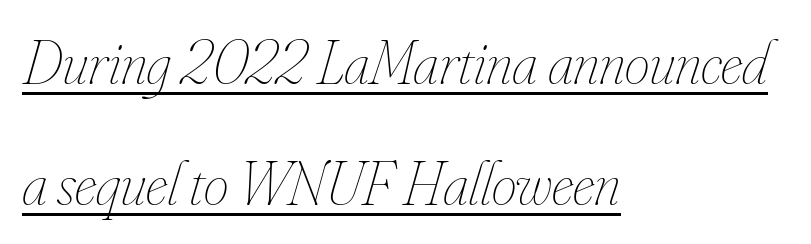
Q: Is the text bold? A: No.
Q: Is the text italic (slanted)? A: Yes, it leans right by about 16 degrees.
Q: Is the text underlined? A: Yes.
Q: How is the paragraph aligned? A: Left-aligned.
Q: Is the spacing between letters normal or unusually wide? A: Normal.
Q: Is the spacing between lines tight, normal or loose? A: Loose.
Q: Width (condensed, normal, or wide)? A: Condensed.
Q: Stroke contrast? A: Low.
Q: x-height? A: Small.
Q: Monospaced? A: No.
